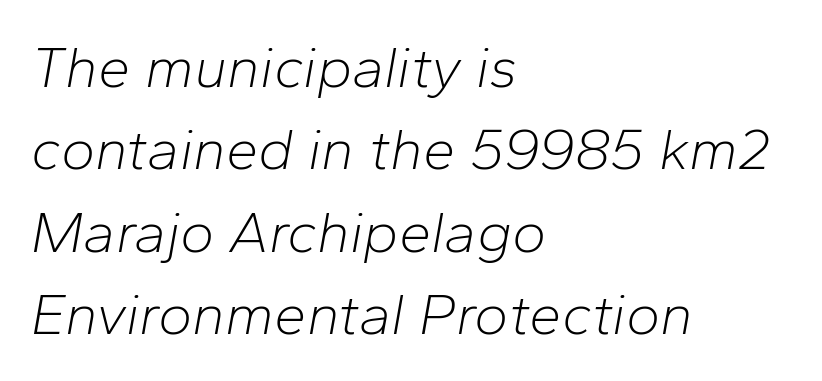
Q: Is the text bold? A: No.
Q: Is the text italic (slanted)? A: Yes, it leans right by about 10 degrees.
Q: Is the text underlined? A: No.
Q: How is the paragraph aligned? A: Left-aligned.
Q: Is the spacing between letters normal or unusually wide? A: Normal.
Q: Is the spacing between lines tight, normal or loose? A: Normal.
Q: Width (condensed, normal, or wide)? A: Normal.
Q: Stroke contrast? A: Low.
Q: x-height? A: Medium.
Q: Monospaced? A: No.
